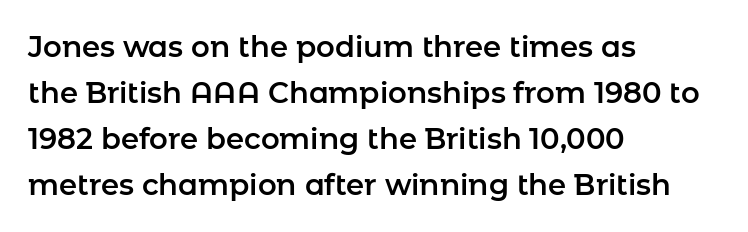
Note the varied advance widths — an 'i' is clearly narrower than an 'm'. Teacher's note: observe the even left margin — that is flush-left alignment. Students, note that the glyphs here touch the page at normal intervals. The line-height multiplier appears to be the usual default.
